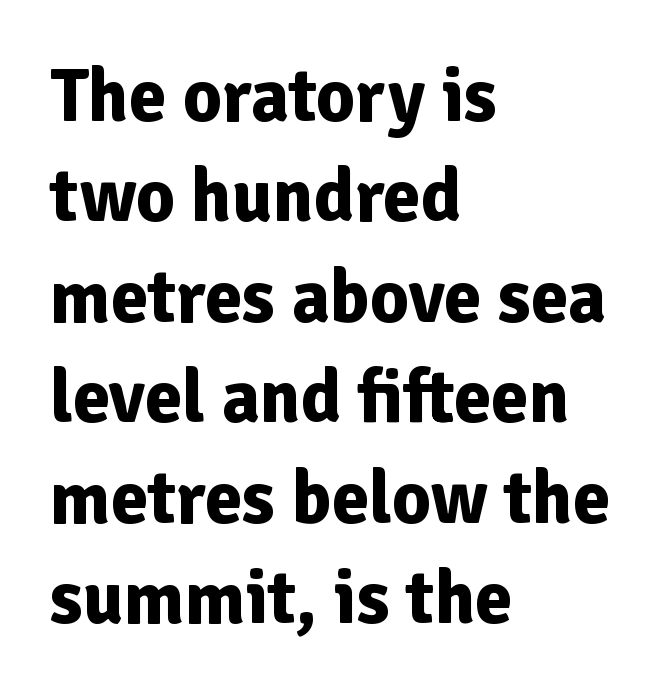
Bare-footed words on every line. Proportional: the letters do not fall into vertical columns. Classification — sans serif. Short and long lines alike share a common starting point at left.
